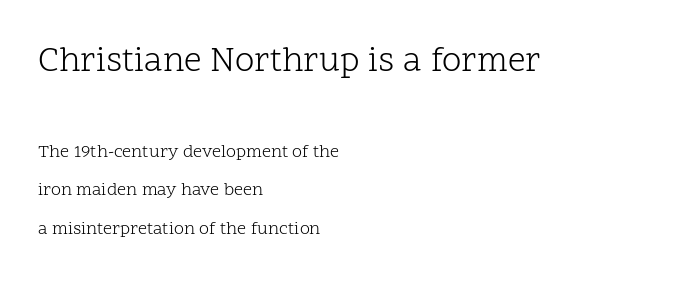
Q: Is the text bold? A: No.
Q: Is the text italic (slanted)? A: No, it is upright.
Q: Is the typeface a serif or a sans-serif typeface? A: Serif.
Q: Is the text underlined? A: No.
Q: How is the paragraph aligned? A: Left-aligned.
Q: Is the spacing between letters normal or unusually wide? A: Normal.
Q: Is the spacing between lines tight, normal or loose? A: Loose.
Q: Which block of text is set in a larger size, the first (top) or the second (bottom)? A: The first (top) one.
Q: Width (condensed, normal, or wide)? A: Normal.
Q: Stroke contrast? A: Low.
Q: x-height? A: Medium.
Q: Monospaced? A: No.
